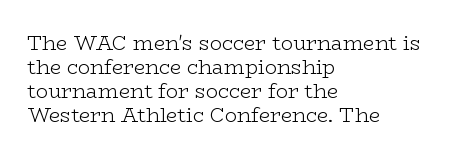
Descenders are the only things crossing below the line. Letters have the restrained weight of plain body copy at most. Where is the straight margin? On the left. Between one letter and the next there's only the usual sliver of space.
